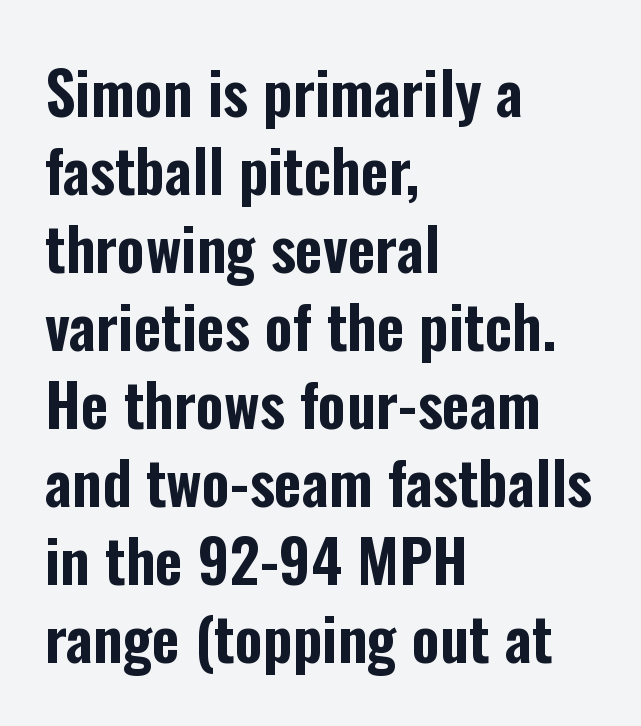
{"serif": "no", "italic": "no", "width": "condensed", "stroke_contrast": "low", "x_height": "medium", "monospaced": "no", "underline": "no", "align": "left", "line_spacing": "normal", "line_spacing_ratio": 1.3, "letter_spacing": "normal", "letter_spacing_em": 0.0, "glyph_px": 60}
